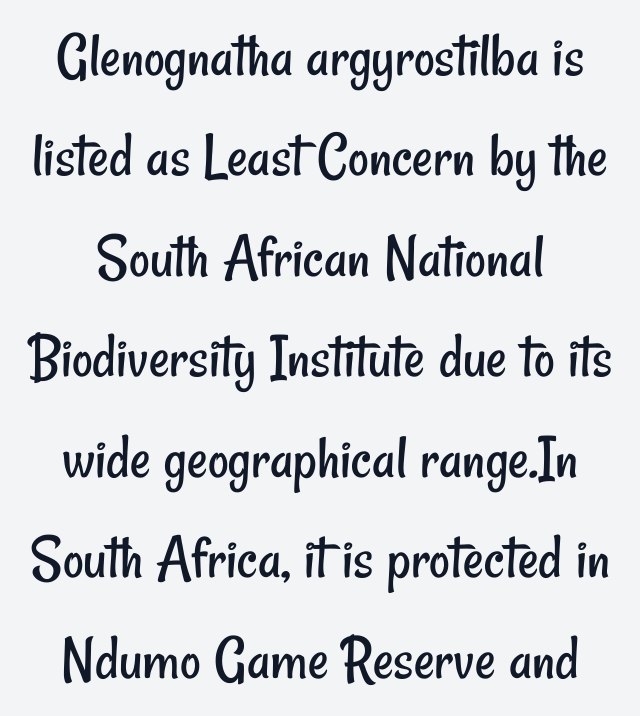
Q: Is the text bold? A: No.
Q: Is the typeface a serif or a sans-serif typeface? A: Sans-serif.
Q: Is the text underlined? A: No.
Q: Is the spacing between letters normal or unusually wide? A: Normal.
Q: Is the spacing between lines tight, normal or loose? A: Normal.
Q: Width (condensed, normal, or wide)? A: Condensed.
Q: Stroke contrast? A: Low.
Q: x-height? A: Small.
Q: Monospaced? A: No.
